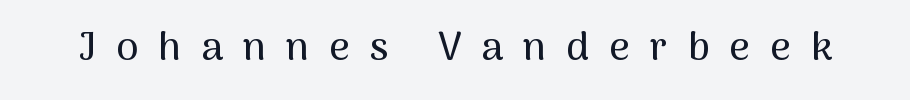
Think of a printed novel: that variable character pitch is what you see here. Does the lettering tilt? It doesn't — this is upright. Does extra space separate the letters? Yes, quite a lot of it. The characters display no serif detailing; their extremities are plain.
